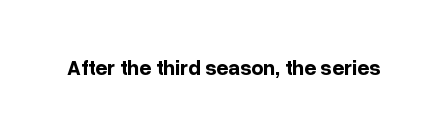
The image shows 21 px bold type, upright; set normal letter spacing, not underlined.
